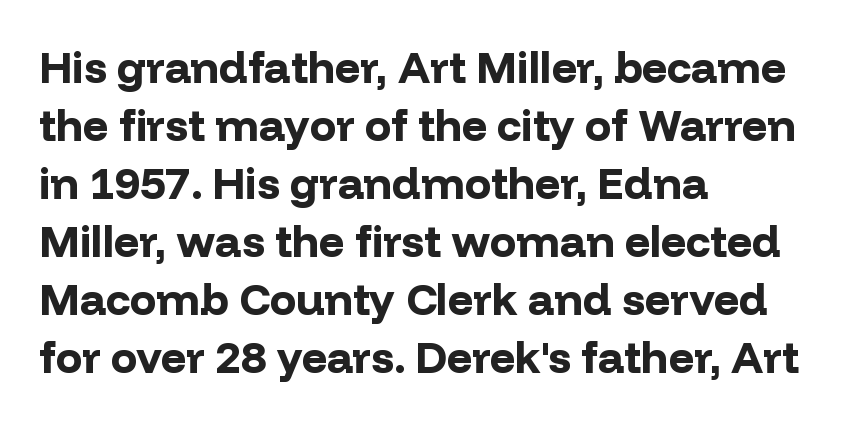
Do the letters lean? They stand straight. Think of a printed novel: that variable character pitch is what you see here. The line texture is even and compact thanks to regular tracking. Is there much room between lines? A standard amount, neither cramped nor airy. Horizontally, the lines are justified to the leading edge only. Is the type bold? Yes — the strokes are clearly thick and heavy.
